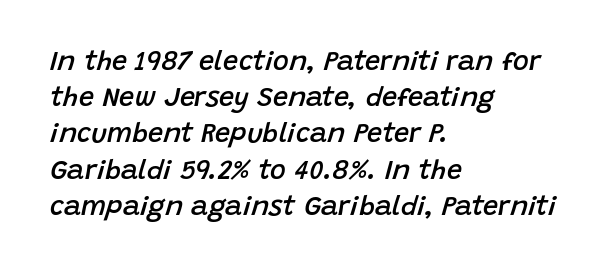
Q: Is the text bold? A: Semi-bold.
Q: Is the text italic (slanted)? A: Yes, it leans right by about 15 degrees.
Q: Is the text underlined? A: No.
Q: How is the paragraph aligned? A: Left-aligned.
Q: Is the spacing between letters normal or unusually wide? A: Normal.
Q: Is the spacing between lines tight, normal or loose? A: Normal.
